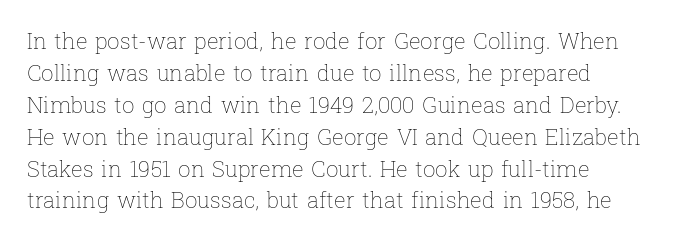
{"italic": "no", "bold": "no", "underline": "no", "line_spacing": "normal", "line_spacing_ratio": 1.45, "letter_spacing": "normal", "letter_spacing_em": 0.0, "glyph_px": 22}
